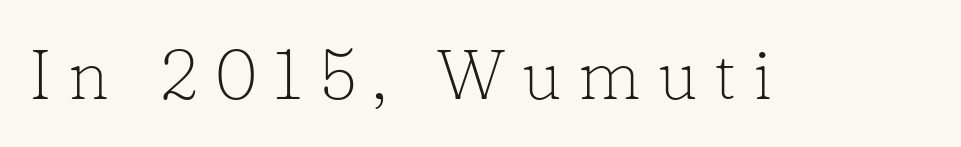
The image shows 71 px light serif type, upright; set unusually wide letter spacing (+0.23 em), not underlined; low stroke contrast and a medium x-height.
